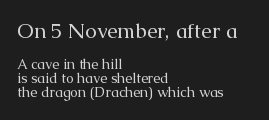
Bare-footed words on every line. These lines keep a tight, regular rhythm from letter to letter. Each new line begins almost immediately beneath the previous one. The weight tops out at a normal text grade. Each line starts at the same left margin while the right side varies. Visually, the top section dominates because its glyphs are scaled up.
